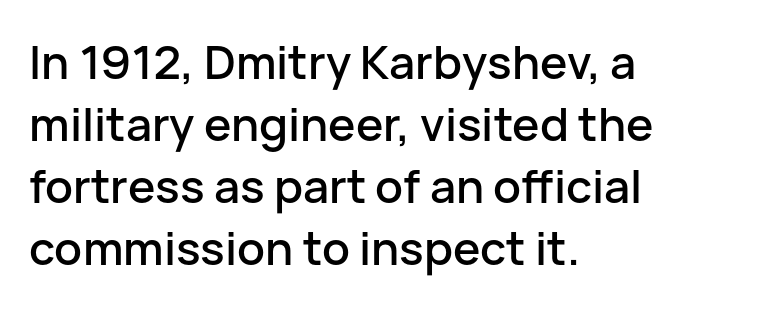
The image shows 46 px sans-serif type, upright; set left-aligned, normal line spacing (1.35x), normal letter spacing, not underlined; low stroke contrast and a medium x-height.
